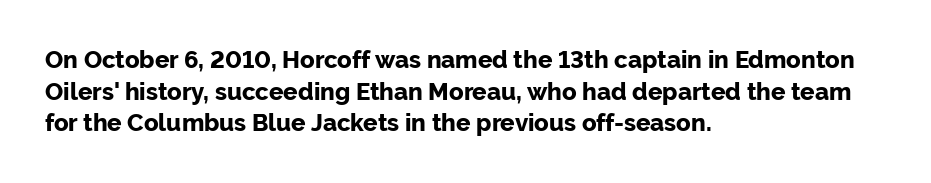
{"italic": "no", "bold": "yes", "underline": "no", "align": "left", "line_spacing": "normal", "line_spacing_ratio": 1.32, "letter_spacing": "normal", "letter_spacing_em": 0.0, "glyph_px": 24}
